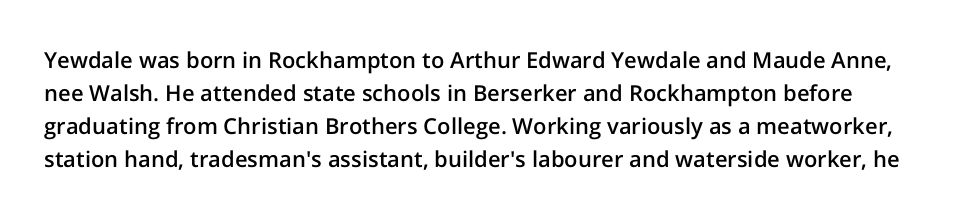
Q: Is the text bold? A: Semi-bold.
Q: Is the text italic (slanted)? A: No, it is upright.
Q: Is the text underlined? A: No.
Q: Is the spacing between letters normal or unusually wide? A: Normal.
Q: Is the spacing between lines tight, normal or loose? A: Normal.
